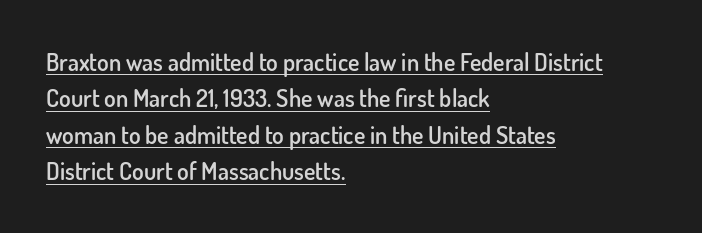
Look at the tracking — it's just the regular setting, nothing added. Casual observation: everything's shoved over to the left. The words here are underlined. Style check: upright. Every letter is mildly thick-stroked: semibold rather than bold.
